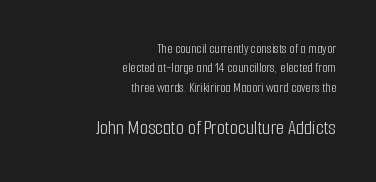
Q: Is the text bold? A: No.
Q: Is the text italic (slanted)? A: No, it is upright.
Q: Is the text underlined? A: No.
Q: How is the paragraph aligned? A: Right-aligned.
Q: Is the spacing between letters normal or unusually wide? A: Normal.
Q: Is the spacing between lines tight, normal or loose? A: Normal.
Q: Which block of text is set in a larger size, the first (top) or the second (bottom)? A: The second (bottom) one.
